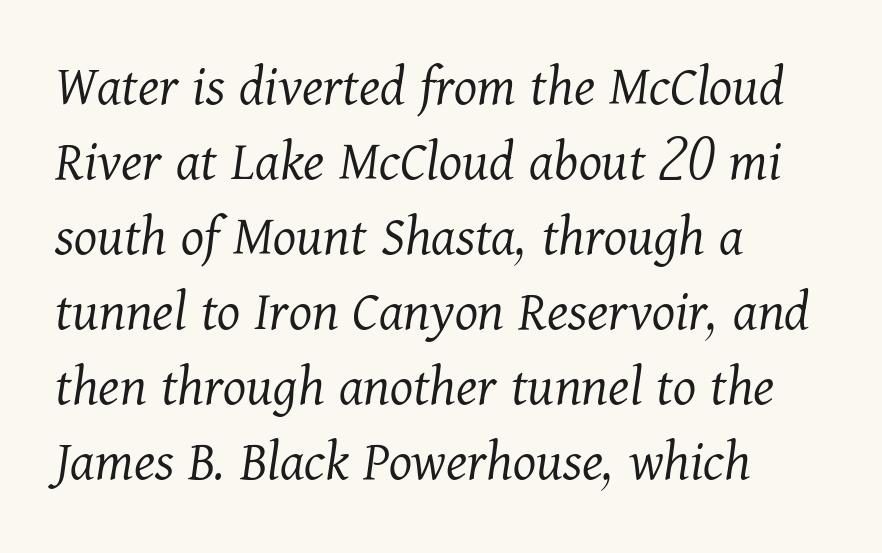
The words here are not underlined. You can tell it's italic because the verticals aren't actually vertical. Each letter keeps its own natural width here, so spacing adapts to shape. Left-aligned paragraph, ragged on the right. This sample keeps an unexceptional amount of space between lines.
